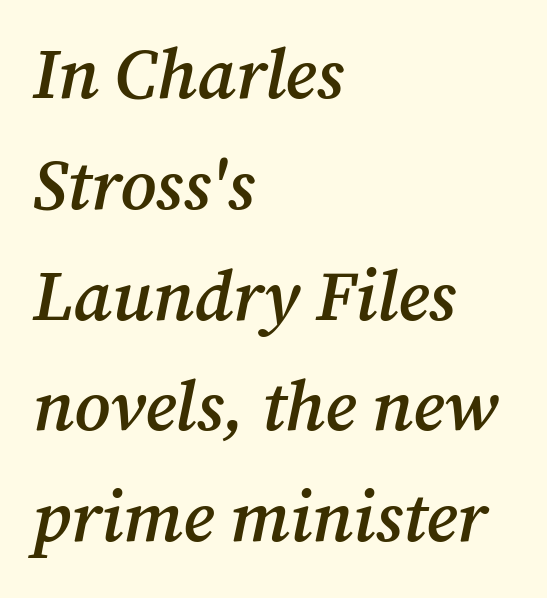
{"serif": "yes", "italic": "yes", "lean": "right", "slant_degrees": 12, "bold": "semi", "weight": "semibold", "width": "normal", "stroke_contrast": "medium", "x_height": "medium", "monospaced": "no", "underline": "no", "align": "left", "line_spacing": "normal", "line_spacing_ratio": 1.56, "letter_spacing": "normal", "letter_spacing_em": 0.0, "glyph_px": 71}
